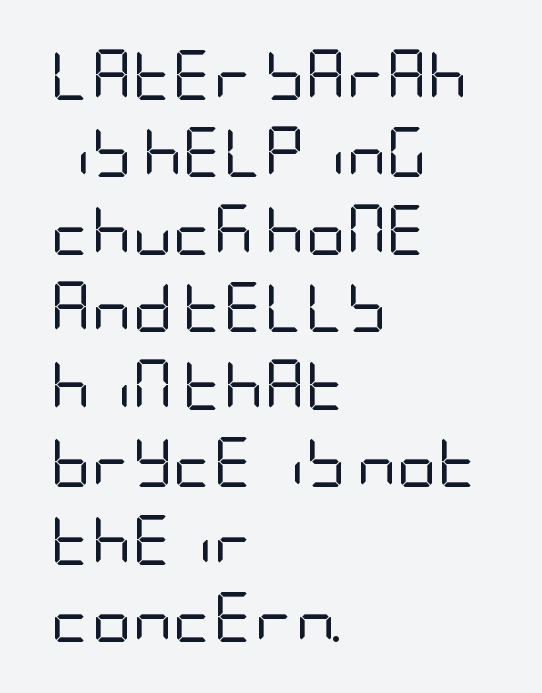
{"serif": "no", "italic": "no", "bold": "no", "weight": "regular", "width": "condensed", "stroke_contrast": "low", "x_height": "large", "underline": "no", "align": "left", "line_spacing": "normal", "line_spacing_ratio": 1.55, "letter_spacing": "normal", "letter_spacing_em": 0.0, "glyph_px": 50}
